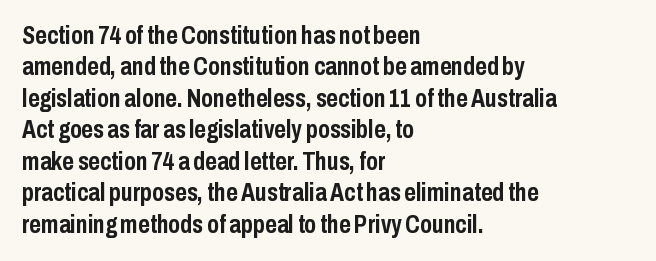
Horizontal alignment here is leftward, the default for most running prose. These lines were composed using upright roman letters. Quick note: underline off. Words appear dense and cohesive because spacing is normal. Honestly, the row spacing looks completely unremarkable. Heft: maximum for text — a bold.
